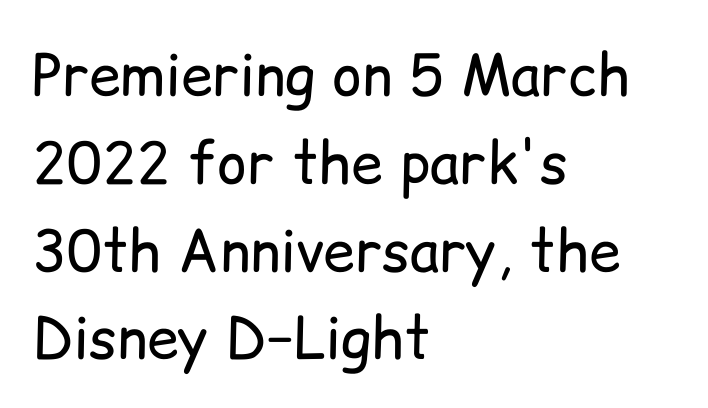
Caption: standard tracking, unaltered. A bare baseline throughout the passage. The leading is moderate, giving the passage an even texture. What kind of face is this? One without serifs — a sans.
